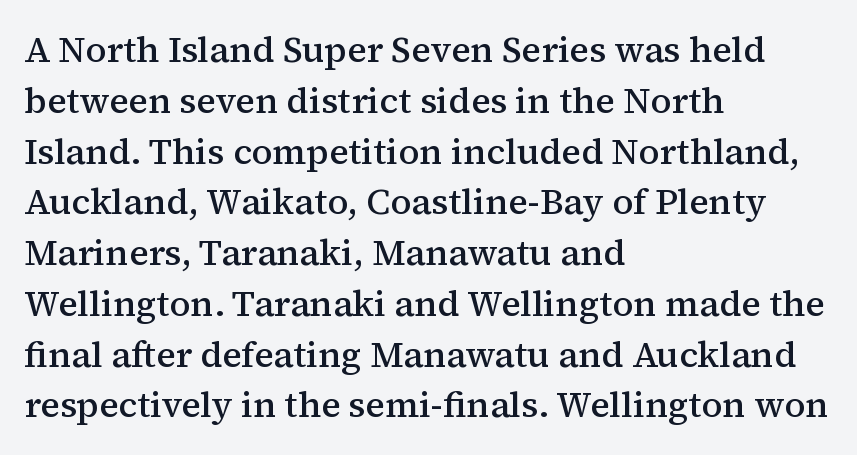
{"serif": "yes", "italic": "no", "bold": "semi", "weight": "semibold", "width": "normal", "stroke_contrast": "medium", "x_height": "medium", "monospaced": "no", "underline": "no", "align": "left", "line_spacing": "normal", "line_spacing_ratio": 1.41, "letter_spacing": "normal", "letter_spacing_em": 0.0, "glyph_px": 36}
